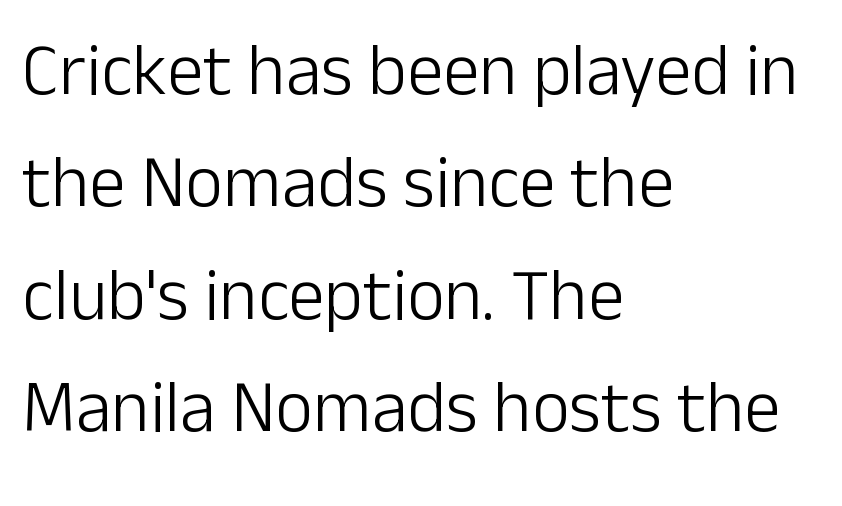
The specimen omits any rule beneath the text block's lines. Grotesque or geometric, the face here clearly has no serifs. Weight: in the light-to-regular range. Notice how descenders clear the ascenders below comfortably — that's standard leading. Horizontally, the lines are justified to the leading edge only.
